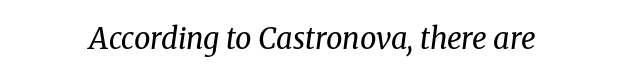
Serif or sans? Serif — the stroke terminals have little feet. Check under the words: just untouched page. No letter is thick-stroked: the sample isn't bold. Spacing verdict: proportional, widths tailored to each character. Honestly, the letter spacing is just normal — you wouldn't notice it.
